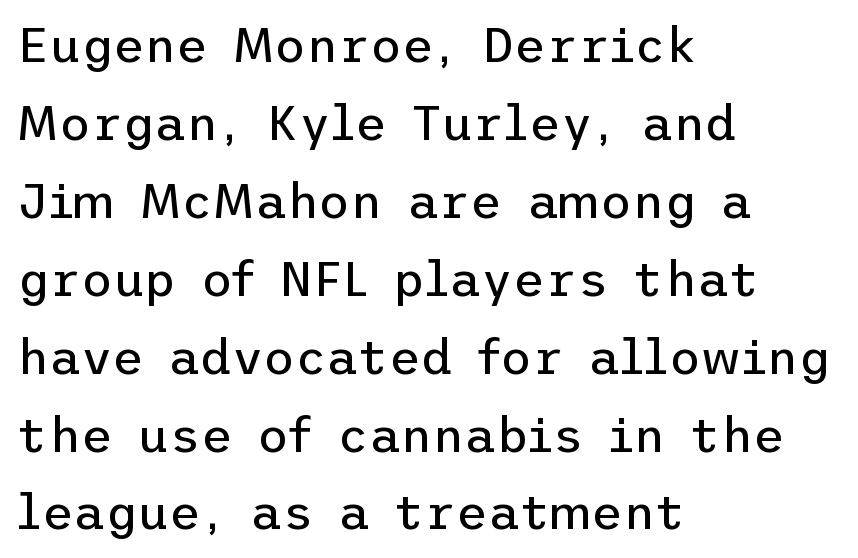
The image shows 49 px regular-weight sans-serif type, upright; set left-aligned, normal line spacing (1.59x), normal letter spacing, not underlined; low stroke contrast and a medium x-height.
